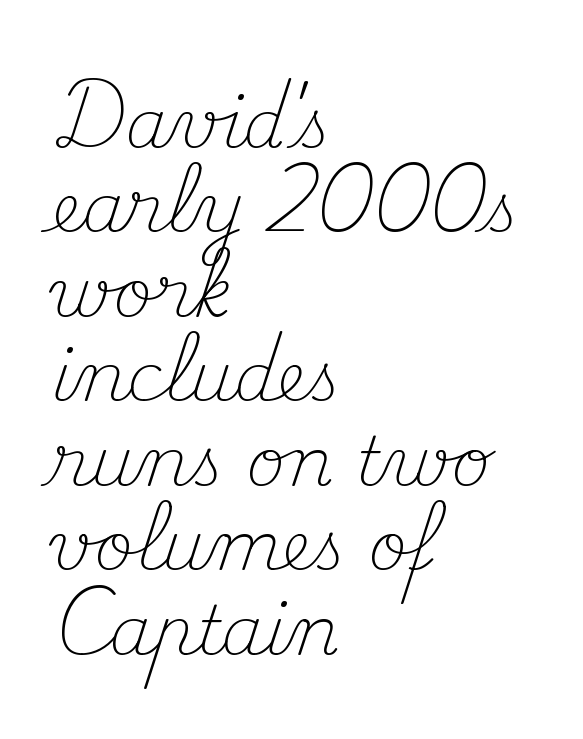
The image shows 67 px light serif type; set left-aligned, normal line spacing (1.26x), normal letter spacing, not underlined; medium stroke contrast and a small x-height.
